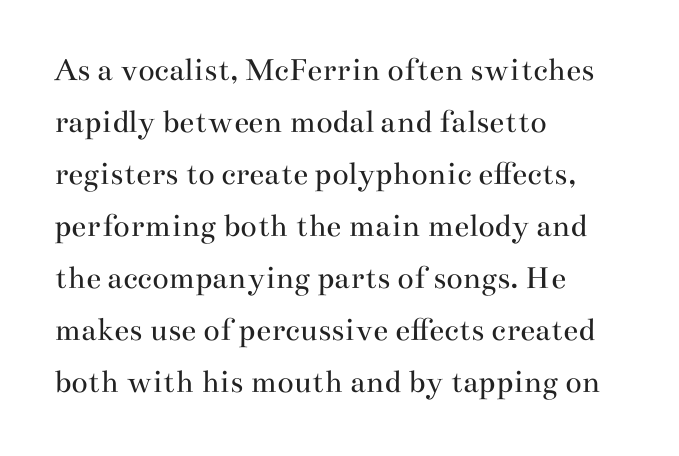
Q: Is the text bold? A: No.
Q: Is the text italic (slanted)? A: No, it is upright.
Q: Is the typeface a serif or a sans-serif typeface? A: Serif.
Q: Is the text underlined? A: No.
Q: How is the paragraph aligned? A: Left-aligned.
Q: Is the spacing between letters normal or unusually wide? A: Normal.
Q: Is the spacing between lines tight, normal or loose? A: Normal.
Q: Width (condensed, normal, or wide)? A: Wide.
Q: Stroke contrast? A: Medium.
Q: x-height? A: Small.
Q: Monospaced? A: No.
